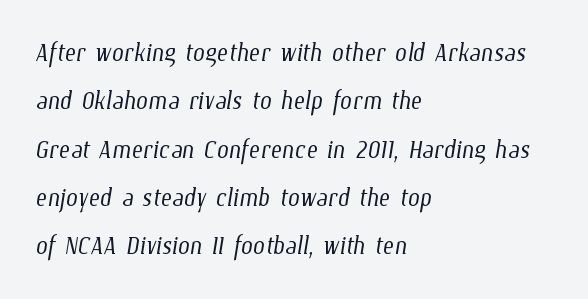
{"bold": "no", "weight": "light", "width": "condensed", "stroke_contrast": "low", "x_height": "medium", "monospaced": "no", "underline": "no", "align": "left", "line_spacing": "normal", "line_spacing_ratio": 1.42, "letter_spacing": "normal", "letter_spacing_em": 0.0, "glyph_px": 34}
